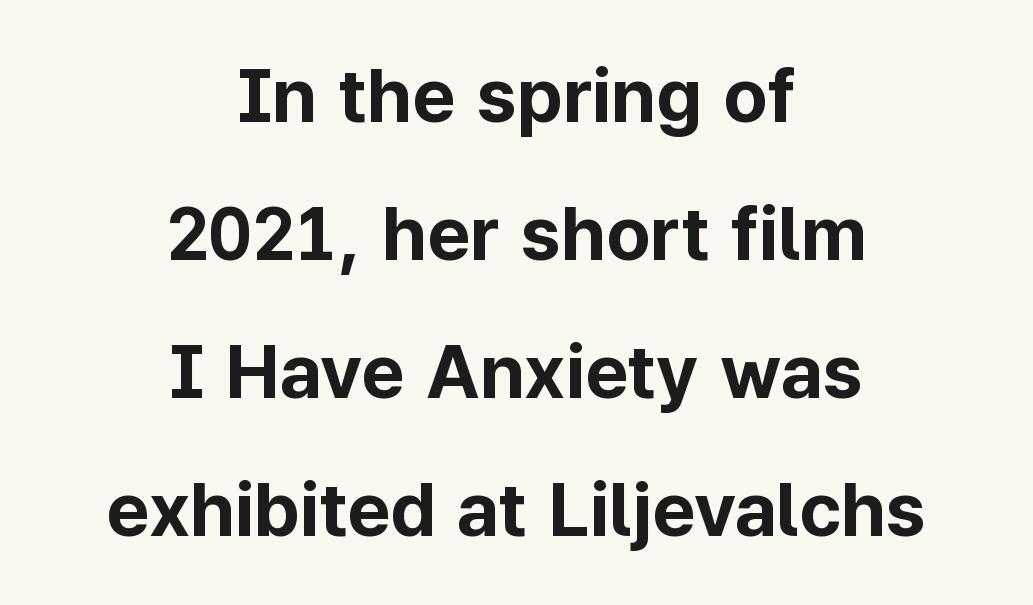
{"serif": "no", "italic": "no", "bold": "yes", "weight": "bold", "width": "normal", "stroke_contrast": "low", "x_height": "medium", "monospaced": "no", "underline": "no", "align": "center", "line_spacing_ratio": 1.84, "letter_spacing": "normal", "letter_spacing_em": 0.0, "glyph_px": 75}
